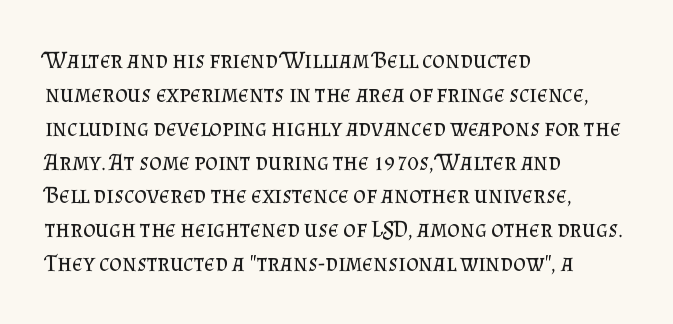
Q: Is the text bold? A: No.
Q: Is the text italic (slanted)? A: No, it is upright.
Q: Is the text underlined? A: No.
Q: How is the paragraph aligned? A: Left-aligned.
Q: Is the spacing between letters normal or unusually wide? A: Normal.
Q: Is the spacing between lines tight, normal or loose? A: Normal.
